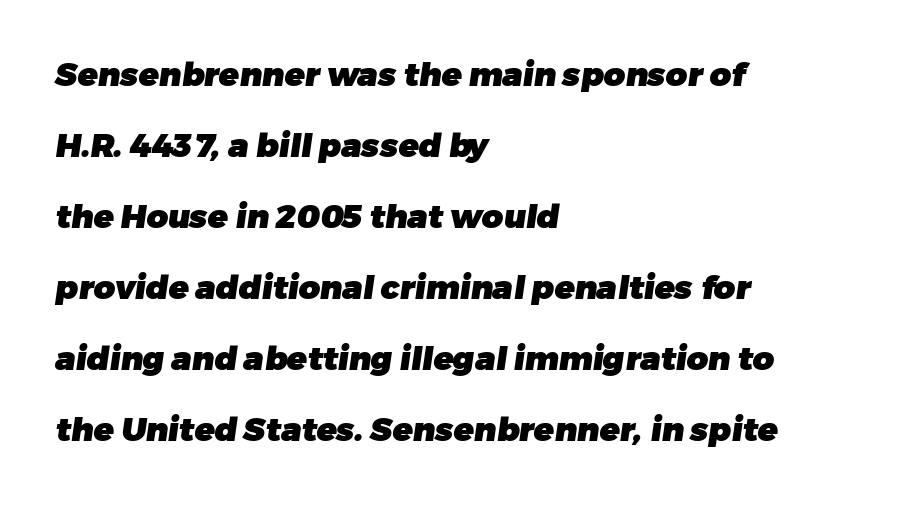
Q: Is the text bold? A: Yes.
Q: Is the typeface a serif or a sans-serif typeface? A: Sans-serif.
Q: Is the text underlined? A: No.
Q: How is the paragraph aligned? A: Left-aligned.
Q: Is the spacing between letters normal or unusually wide? A: Normal.
Q: Is the spacing between lines tight, normal or loose? A: Loose.
Q: Width (condensed, normal, or wide)? A: Normal.
Q: Stroke contrast? A: Low.
Q: x-height? A: Medium.
Q: Monospaced? A: No.
